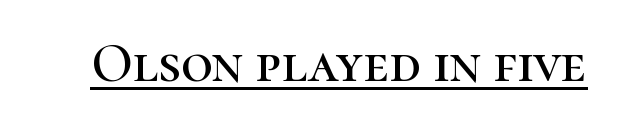
Q: Is the text italic (slanted)? A: No, it is upright.
Q: Is the typeface a serif or a sans-serif typeface? A: Serif.
Q: Is the text underlined? A: Yes.
Q: Is the spacing between letters normal or unusually wide? A: Normal.
Q: Width (condensed, normal, or wide)? A: Normal.
Q: Stroke contrast? A: High.
Q: x-height? A: Medium.
Q: Monospaced? A: No.
